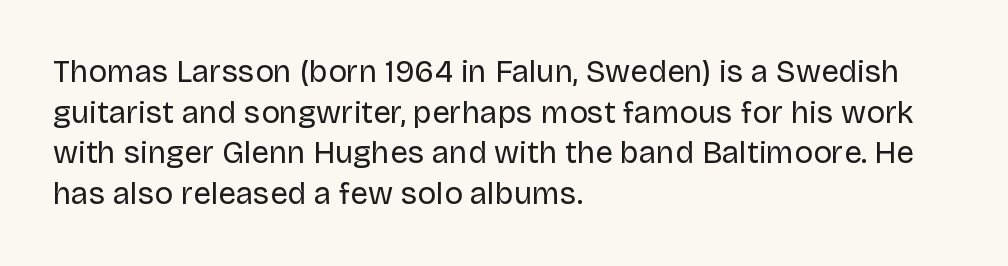
{"serif": "no", "italic": "no", "bold": "no", "weight": "regular", "width": "normal", "stroke_contrast": "low", "x_height": "large", "monospaced": "no", "underline": "no", "align": "left", "line_spacing": "normal", "line_spacing_ratio": 1.31, "letter_spacing": "normal", "letter_spacing_em": 0.0, "glyph_px": 31}
